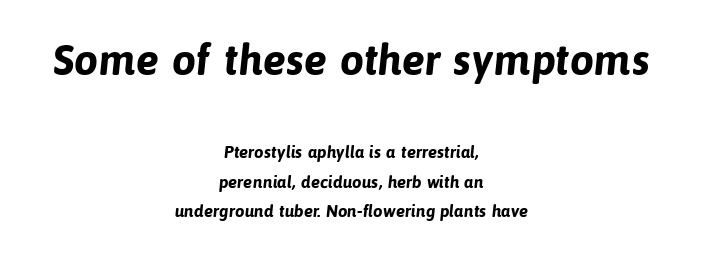
{"serif": "no", "bold": "yes", "weight": "bold", "width": "normal", "stroke_contrast": "low", "x_height": "medium", "monospaced": "no", "underline": "no", "align": "center", "line_spacing_ratio": 1.72, "letter_spacing": "normal", "letter_spacing_em": 0.0, "larger_block": "first", "size_ratio": 2.53, "glyph_px": 43}
